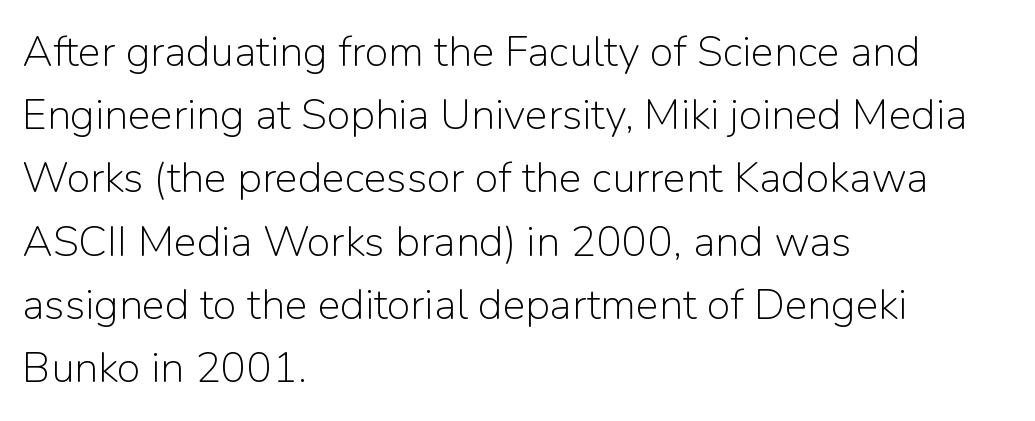
{"serif": "no", "italic": "no", "bold": "no", "weight": "light", "width": "normal", "stroke_contrast": "low", "x_height": "medium", "monospaced": "no", "underline": "no", "align": "left", "line_spacing": "normal", "line_spacing_ratio": 1.47, "letter_spacing": "normal", "letter_spacing_em": 0.0, "glyph_px": 43}
